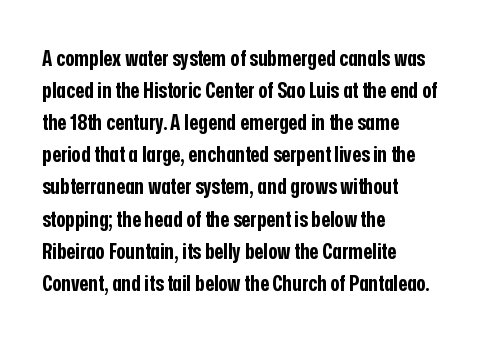
Q: Is the text bold? A: Yes.
Q: Is the text italic (slanted)? A: No, it is upright.
Q: Is the text underlined? A: No.
Q: How is the paragraph aligned? A: Left-aligned.
Q: Is the spacing between letters normal or unusually wide? A: Normal.
Q: Is the spacing between lines tight, normal or loose? A: Normal.
